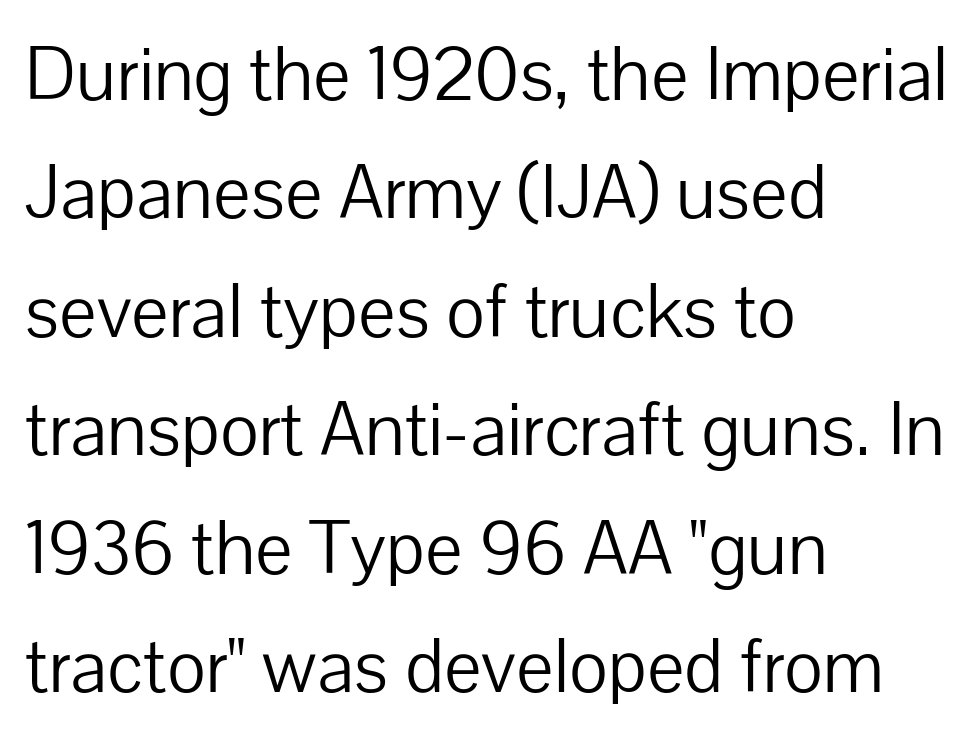
The image shows 75 px light sans-serif type, upright; set left-aligned, normal line spacing (1.58x), normal letter spacing, not underlined; low stroke contrast and a medium x-height.
